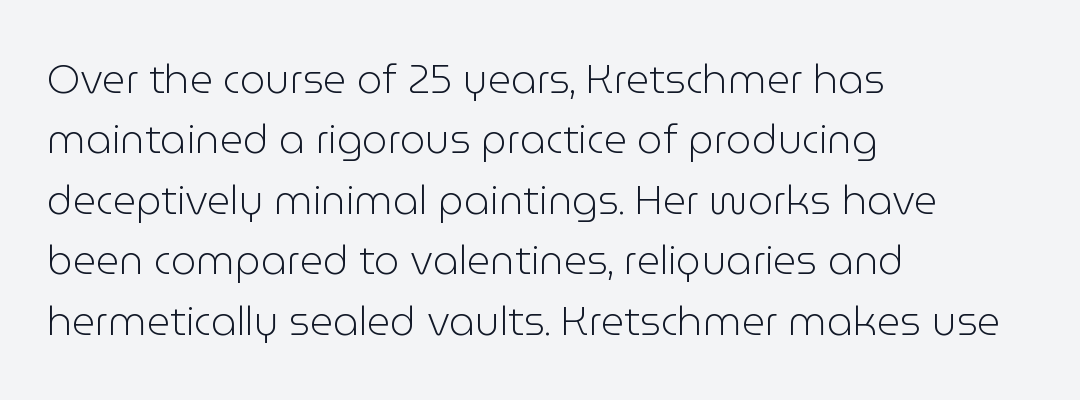
These lines are rendered in a variable-pitch font. A typesetter would label this face a sans. Between one letter and the next there's only the usual sliver of space. No chunkiness to these letters — they're not bold. A normal amount of white space separates one row of letters from the next.
